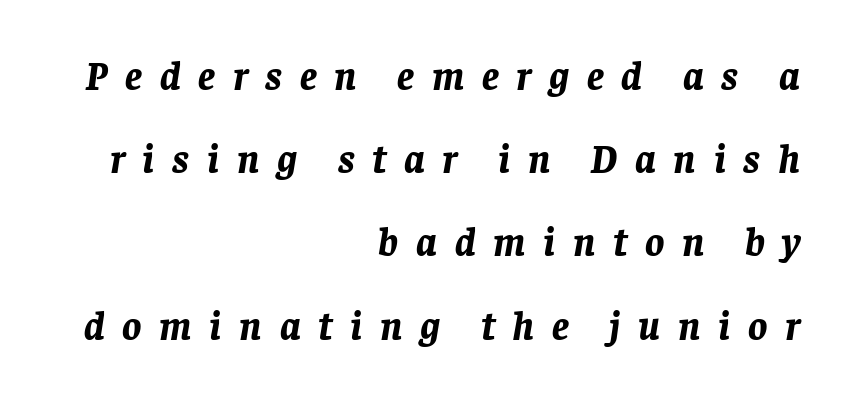
The image shows 40 px bold type, italic (leaning right); set right-aligned, loose line spacing (2.08x), unusually wide letter spacing (+0.44 em), not underlined; low stroke contrast and a large x-height.
